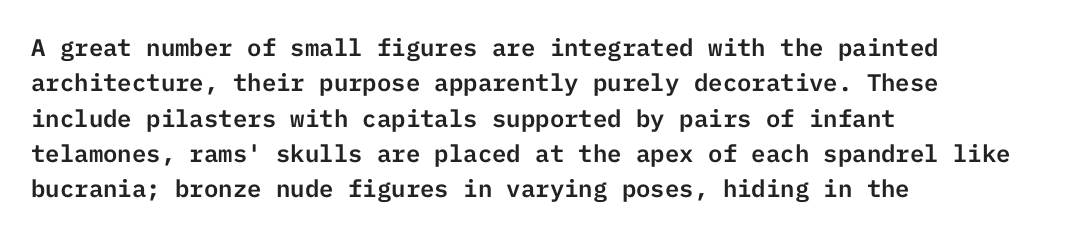
{"italic": "no", "underline": "no", "align": "left", "line_spacing": "normal", "line_spacing_ratio": 1.47, "letter_spacing": "normal", "letter_spacing_em": 0.0, "glyph_px": 24}
